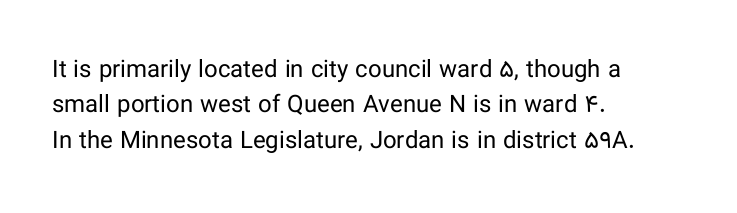
Q: Is the text bold? A: No.
Q: Is the text italic (slanted)? A: No, it is upright.
Q: Is the text underlined? A: No.
Q: How is the paragraph aligned? A: Left-aligned.
Q: Is the spacing between letters normal or unusually wide? A: Normal.
Q: Is the spacing between lines tight, normal or loose? A: Normal.
